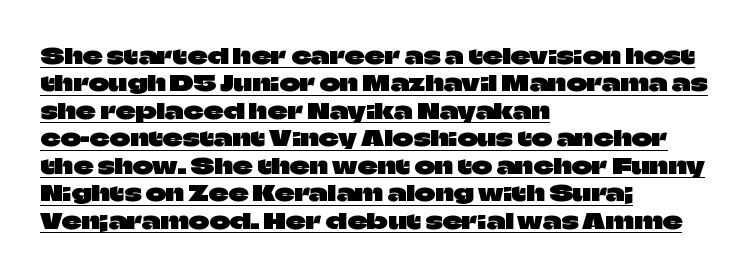
The image shows 22 px text type, upright; set left-aligned, normal line spacing (1.25x), normal letter spacing, underlined.
